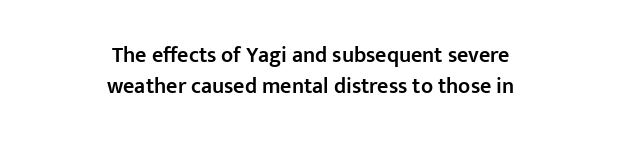
The image shows 22 px text type, upright; set centered, normal line spacing (1.41x), normal letter spacing, not underlined.
